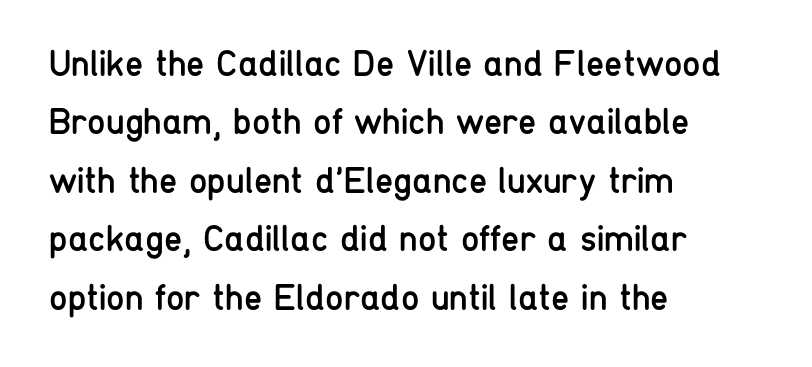
Q: Is the text bold? A: No.
Q: Is the text italic (slanted)? A: No, it is upright.
Q: Is the typeface a serif or a sans-serif typeface? A: Sans-serif.
Q: Is the text underlined? A: No.
Q: How is the paragraph aligned? A: Left-aligned.
Q: Is the spacing between letters normal or unusually wide? A: Normal.
Q: Is the spacing between lines tight, normal or loose? A: Normal.
Q: Width (condensed, normal, or wide)? A: Condensed.
Q: Stroke contrast? A: Low.
Q: x-height? A: Medium.
Q: Monospaced? A: No.
